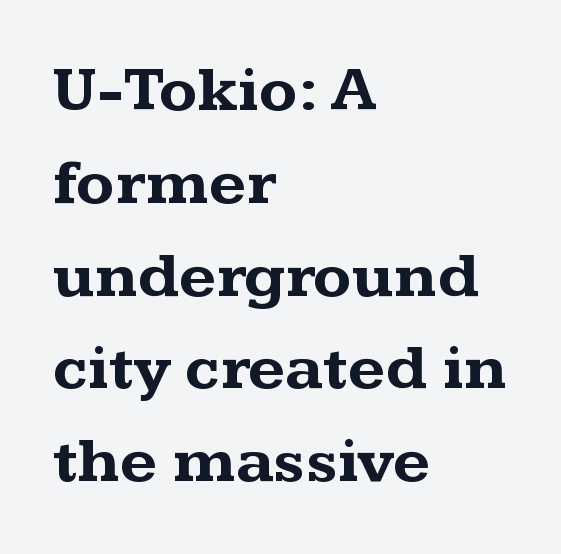
The font's upright variant was chosen for this text. This rendering features lettering with no underline. Look at the bottom of the vertical strokes: they flare into serifs here. Tracking value appears to be zero — textbook default spacing.
